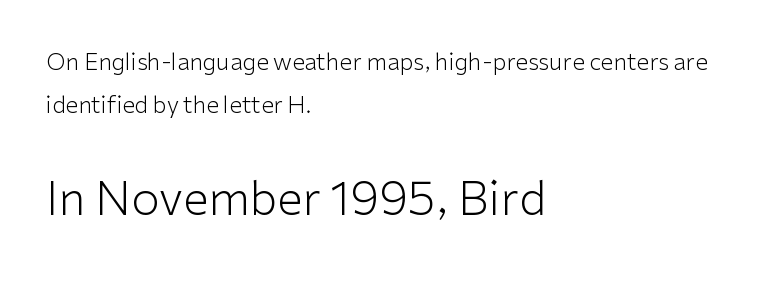
Q: Is the text bold? A: No.
Q: Is the text italic (slanted)? A: No, it is upright.
Q: Is the typeface a serif or a sans-serif typeface? A: Sans-serif.
Q: Is the text underlined? A: No.
Q: How is the paragraph aligned? A: Left-aligned.
Q: Is the spacing between letters normal or unusually wide? A: Normal.
Q: Which block of text is set in a larger size, the first (top) or the second (bottom)? A: The second (bottom) one.
Q: Width (condensed, normal, or wide)? A: Normal.
Q: Stroke contrast? A: Low.
Q: x-height? A: Medium.
Q: Monospaced? A: No.
